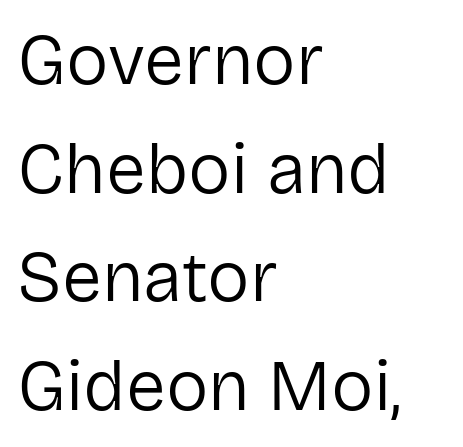
Q: Is the text bold? A: No.
Q: Is the text italic (slanted)? A: No, it is upright.
Q: Is the typeface a serif or a sans-serif typeface? A: Sans-serif.
Q: Is the text underlined? A: No.
Q: How is the paragraph aligned? A: Left-aligned.
Q: Is the spacing between letters normal or unusually wide? A: Normal.
Q: Is the spacing between lines tight, normal or loose? A: Normal.
Q: Width (condensed, normal, or wide)? A: Normal.
Q: Stroke contrast? A: Low.
Q: x-height? A: Medium.
Q: Monospaced? A: No.
